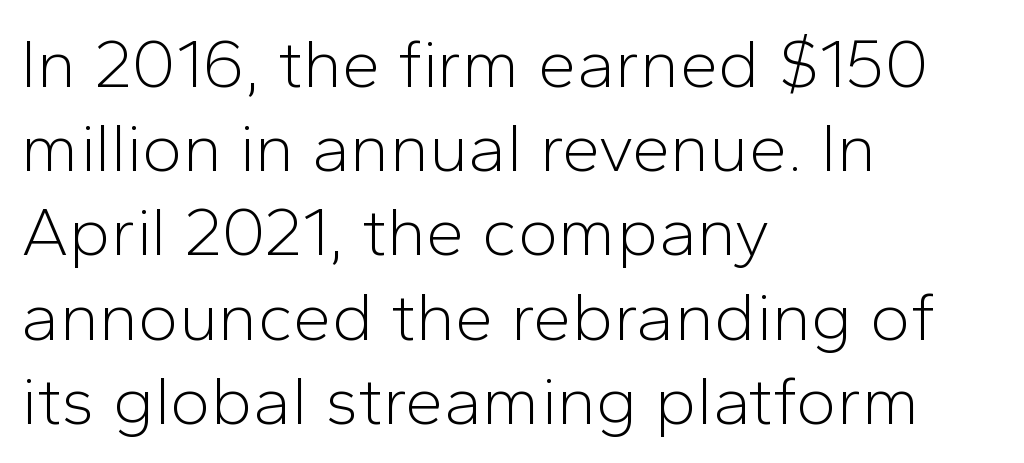
Q: Is the text bold? A: No.
Q: Is the text italic (slanted)? A: No, it is upright.
Q: Is the typeface a serif or a sans-serif typeface? A: Sans-serif.
Q: Is the text underlined? A: No.
Q: How is the paragraph aligned? A: Left-aligned.
Q: Is the spacing between letters normal or unusually wide? A: Normal.
Q: Width (condensed, normal, or wide)? A: Normal.
Q: Stroke contrast? A: Low.
Q: x-height? A: Medium.
Q: Monospaced? A: No.
